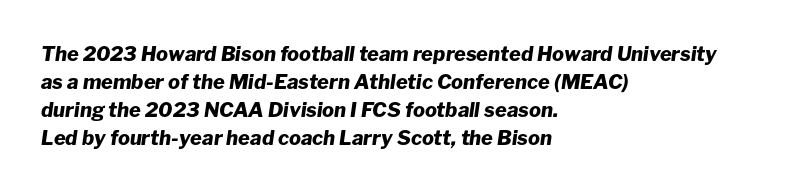
Q: Is the text bold? A: Yes.
Q: Is the text italic (slanted)? A: Yes, it leans right by about 8 degrees.
Q: Is the text underlined? A: No.
Q: How is the paragraph aligned? A: Left-aligned.
Q: Is the spacing between letters normal or unusually wide? A: Normal.
Q: Is the spacing between lines tight, normal or loose? A: Normal.
